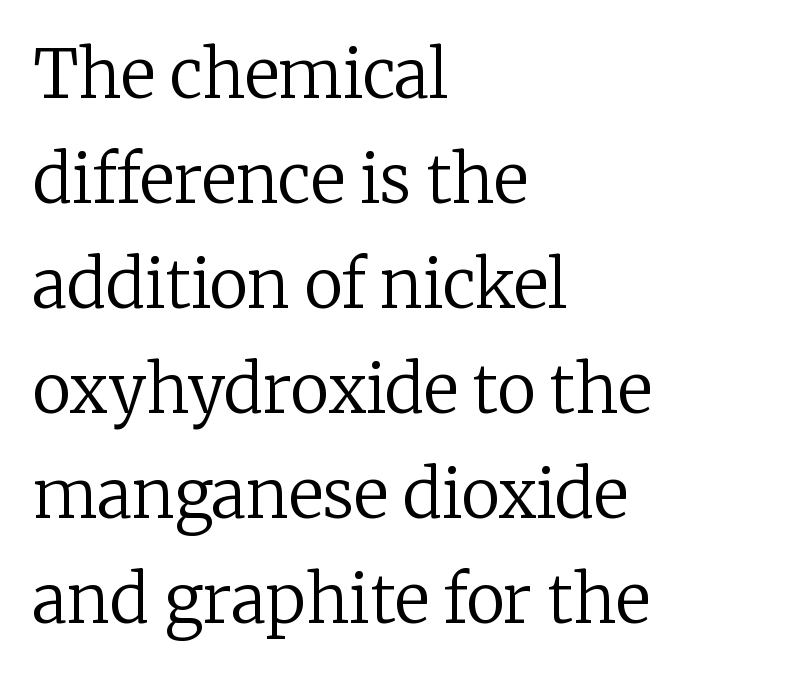
Q: Is the text bold? A: No.
Q: Is the text italic (slanted)? A: No, it is upright.
Q: Is the typeface a serif or a sans-serif typeface? A: Serif.
Q: Is the text underlined? A: No.
Q: How is the paragraph aligned? A: Left-aligned.
Q: Is the spacing between letters normal or unusually wide? A: Normal.
Q: Is the spacing between lines tight, normal or loose? A: Normal.
Q: Width (condensed, normal, or wide)? A: Normal.
Q: Stroke contrast? A: Low.
Q: x-height? A: Medium.
Q: Monospaced? A: No.
